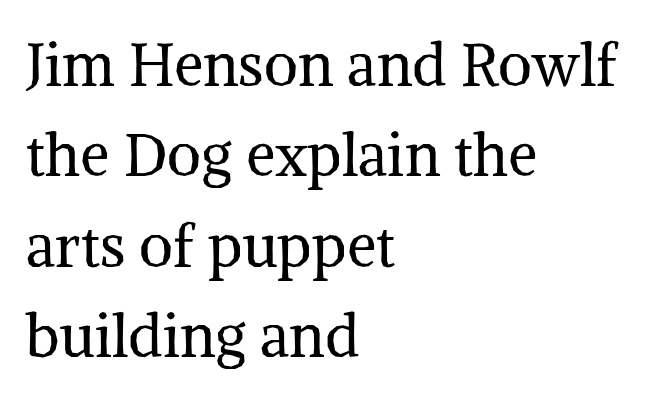
The image shows 59 px regular-weight serif type, upright; set left-aligned, normal line spacing (1.53x), normal letter spacing, not underlined; medium stroke contrast and a medium x-height.
